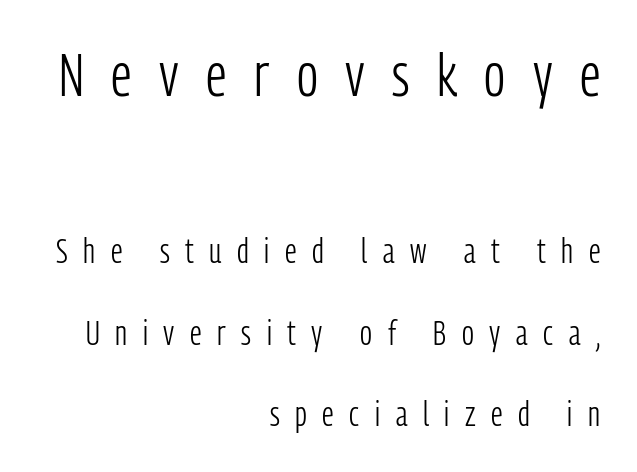
{"serif": "no", "italic": "no", "bold": "no", "weight": "light", "width": "condensed", "stroke_contrast": "low", "x_height": "medium", "monospaced": "no", "underline": "no", "align": "right", "line_spacing": "loose", "line_spacing_ratio": 2.41, "letter_spacing": "wide", "letter_spacing_em": 0.46, "larger_block": "first", "size_ratio": 1.76, "glyph_px": 60}
